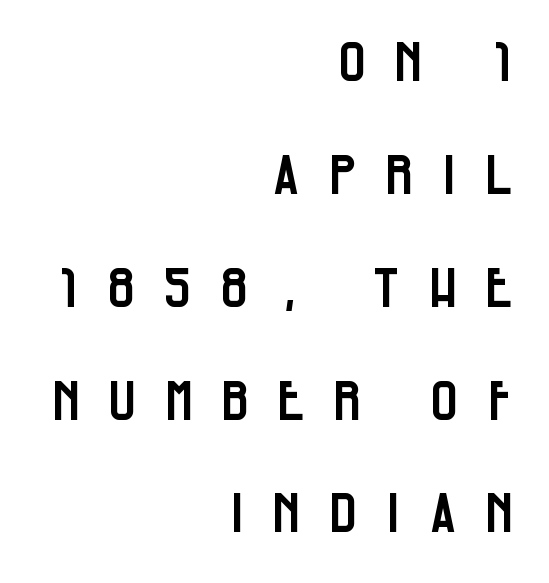
The image shows 54 px condensed sans-serif type, upright; set right-aligned, loose line spacing (2.09x), unusually wide letter spacing (+0.48 em), not underlined; low stroke contrast and a large x-height.
